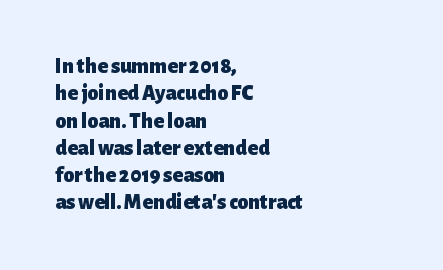
Q: Is the text bold? A: Yes.
Q: Is the text italic (slanted)? A: No, it is upright.
Q: Is the text underlined? A: No.
Q: How is the paragraph aligned? A: Left-aligned.
Q: Is the spacing between letters normal or unusually wide? A: Normal.
